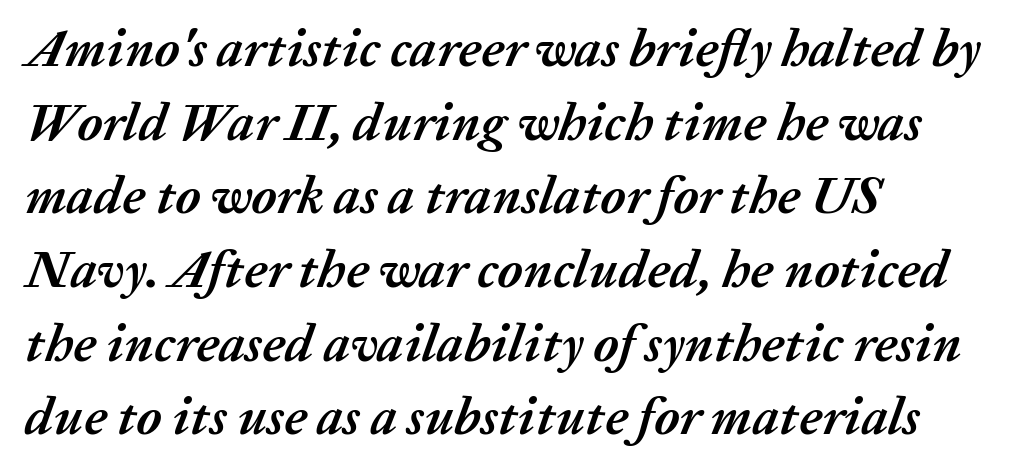
{"italic": "yes", "lean": "right", "slant_degrees": 20, "bold": "yes", "weight": "semibold", "width": "normal", "stroke_contrast": "medium", "x_height": "medium", "monospaced": "no", "underline": "no", "align": "left", "line_spacing": "normal", "line_spacing_ratio": 1.39, "letter_spacing": "normal", "letter_spacing_em": 0.0, "glyph_px": 53}
